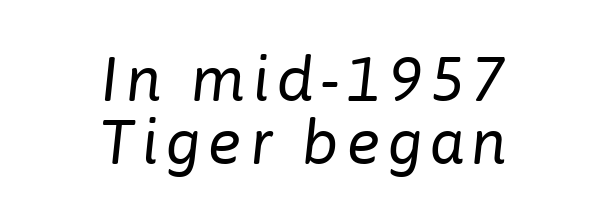
Q: Is the text bold? A: No.
Q: Is the text italic (slanted)? A: Yes, it leans right by about 6 degrees.
Q: Is the text underlined? A: No.
Q: How is the paragraph aligned? A: Centered.
Q: Is the spacing between lines tight, normal or loose? A: Tight.
Q: Width (condensed, normal, or wide)? A: Normal.
Q: Stroke contrast? A: Low.
Q: x-height? A: Medium.
Q: Monospaced? A: No.
